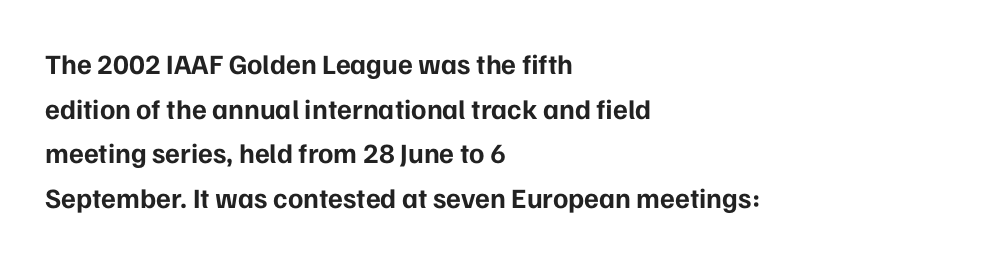
Q: Is the text bold? A: Yes.
Q: Is the text italic (slanted)? A: No, it is upright.
Q: Is the typeface a serif or a sans-serif typeface? A: Sans-serif.
Q: Is the text underlined? A: No.
Q: How is the paragraph aligned? A: Left-aligned.
Q: Is the spacing between letters normal or unusually wide? A: Normal.
Q: Is the spacing between lines tight, normal or loose? A: Normal.
Q: Width (condensed, normal, or wide)? A: Normal.
Q: Stroke contrast? A: Low.
Q: x-height? A: Medium.
Q: Monospaced? A: No.
